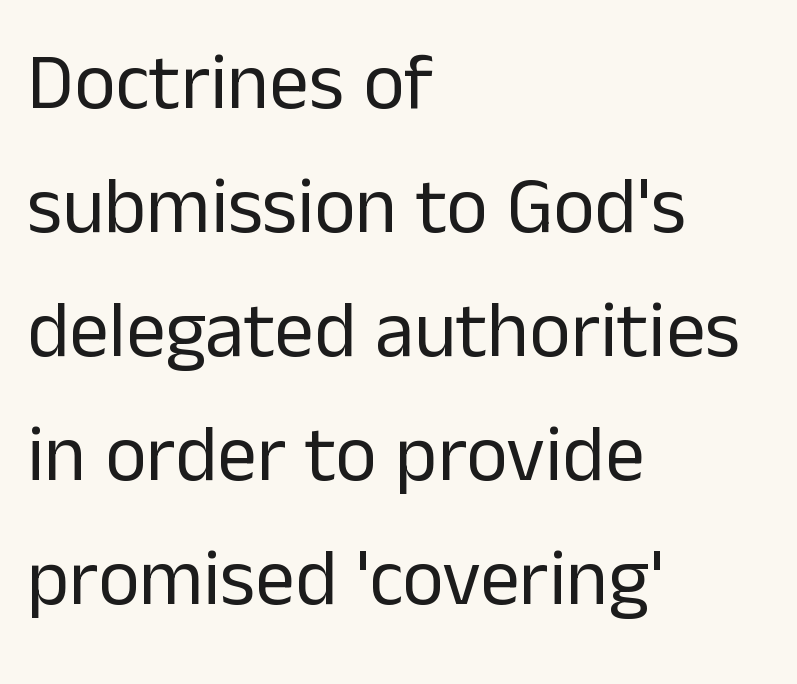
Unmarked baselines from the first word to the last. Between one letter and the next there's only the usual sliver of space. Each letter keeps its own natural width here, so spacing adapts to shape. A roman cut, with each character standing at attention. A typesetter would call this leading conventional body-copy spacing. Which margin do the lines hug? The left one — the right edge is uneven.
